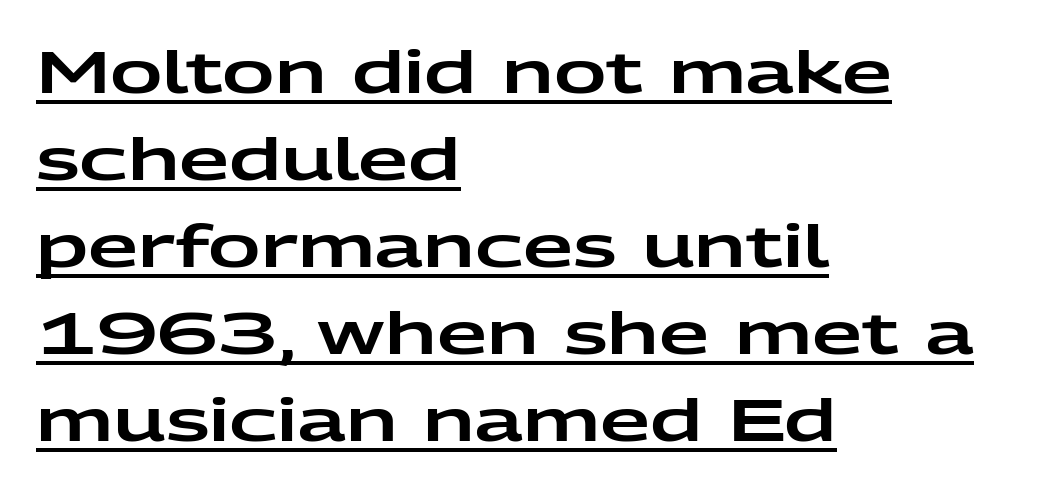
{"serif": "no", "italic": "no", "width": "wide", "stroke_contrast": "low", "x_height": "medium", "monospaced": "no", "underline": "yes", "align": "left", "line_spacing": "normal", "line_spacing_ratio": 1.5, "letter_spacing": "normal", "letter_spacing_em": 0.0, "glyph_px": 58}
